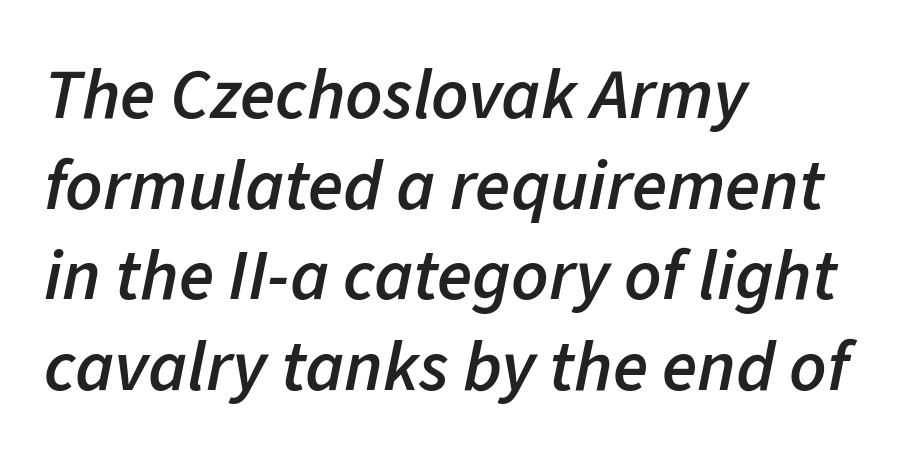
Q: Is the text bold? A: Semi-bold.
Q: Is the text italic (slanted)? A: Yes, it leans right by about 11 degrees.
Q: Is the text underlined? A: No.
Q: How is the paragraph aligned? A: Left-aligned.
Q: Is the spacing between letters normal or unusually wide? A: Normal.
Q: Is the spacing between lines tight, normal or loose? A: Normal.
Q: Width (condensed, normal, or wide)? A: Normal.
Q: Stroke contrast? A: Low.
Q: x-height? A: Medium.
Q: Monospaced? A: No.
